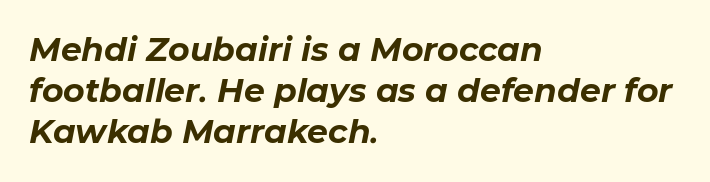
The letters advance in unequal steps, a hallmark of proportional type. You'd pick this weight for a headline — it's a proper bold. These lines sit exactly where default settings would place them. This rendering uses left alignment, leaving the right contour irregular. What stands out about the letter spacing? Nothing — it is the standard amount.
